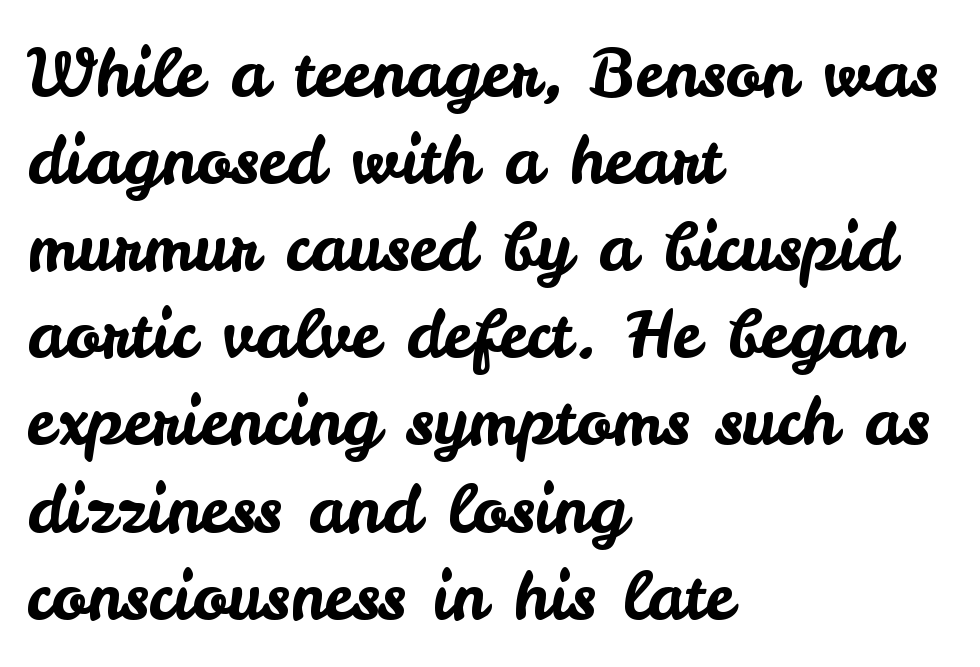
{"serif": "no", "width": "normal", "stroke_contrast": "low", "x_height": "small", "monospaced": "no", "underline": "no", "align": "left", "line_spacing": "normal", "line_spacing_ratio": 1.32, "letter_spacing": "normal", "letter_spacing_em": 0.0, "glyph_px": 66}
